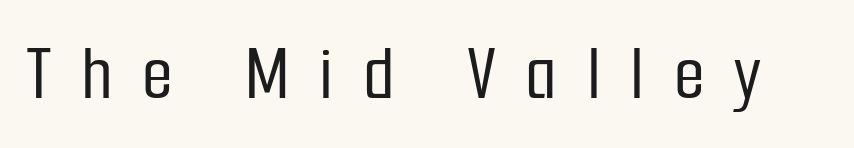
{"serif": "no", "italic": "no", "width": "condensed", "stroke_contrast": "low", "x_height": "medium", "monospaced": "no", "underline": "no", "letter_spacing": "wide", "letter_spacing_em": 0.37, "glyph_px": 80}
